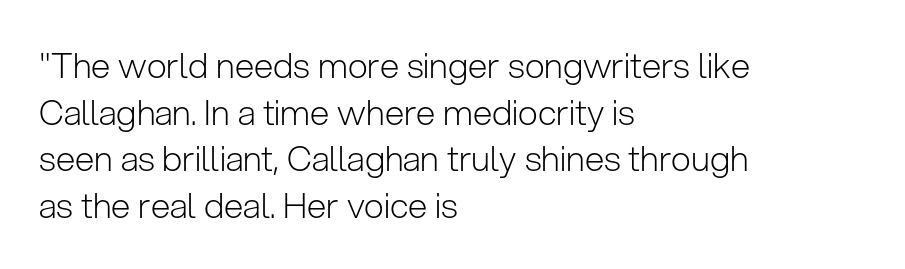
Q: Is the text bold? A: No.
Q: Is the text italic (slanted)? A: No, it is upright.
Q: Is the typeface a serif or a sans-serif typeface? A: Sans-serif.
Q: Is the text underlined? A: No.
Q: How is the paragraph aligned? A: Left-aligned.
Q: Is the spacing between letters normal or unusually wide? A: Normal.
Q: Is the spacing between lines tight, normal or loose? A: Normal.
Q: Width (condensed, normal, or wide)? A: Normal.
Q: Stroke contrast? A: Low.
Q: x-height? A: Medium.
Q: Monospaced? A: No.
